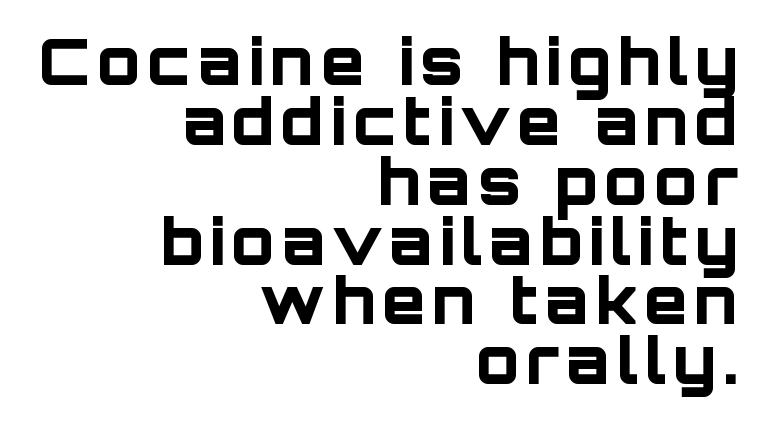
The image shows 63 px bold sans-serif type, upright; set right-aligned, tight line spacing (0.95x), not underlined; low stroke contrast and a large x-height.
